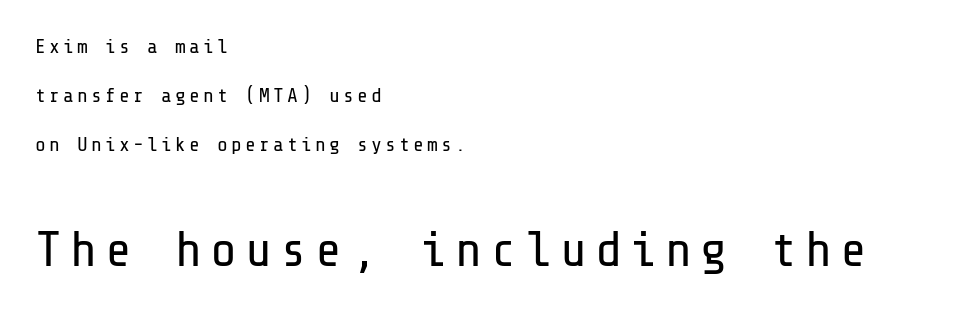
{"serif": "no", "italic": "no", "bold": "no", "weight": "regular", "width": "normal", "stroke_contrast": "low", "x_height": "medium", "underline": "no", "align": "left", "line_spacing": "loose", "line_spacing_ratio": 2.44, "larger_block": "second", "size_ratio": 2.5, "glyph_px": 50}
